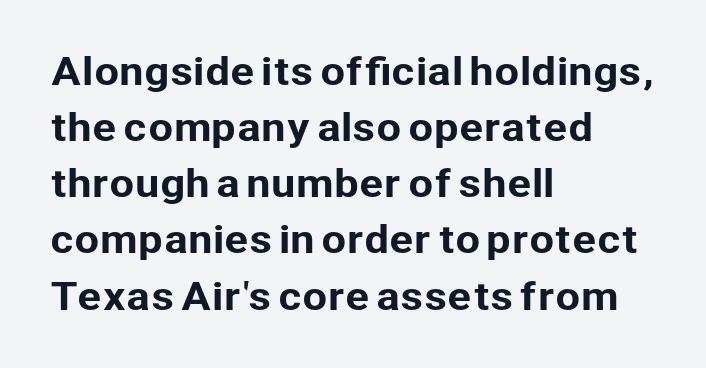
The specimen omits any rule beneath the text block's lines. Standard letterfit; no display-style spreading of the glyphs. Unlike italic type, these characters show no tilt at all. A typesetter would call this proportional, since set widths differ per character. Rows of type keep a routine distance in the vertical direction. Is the block centered? No — it sits flush against the left margin.
